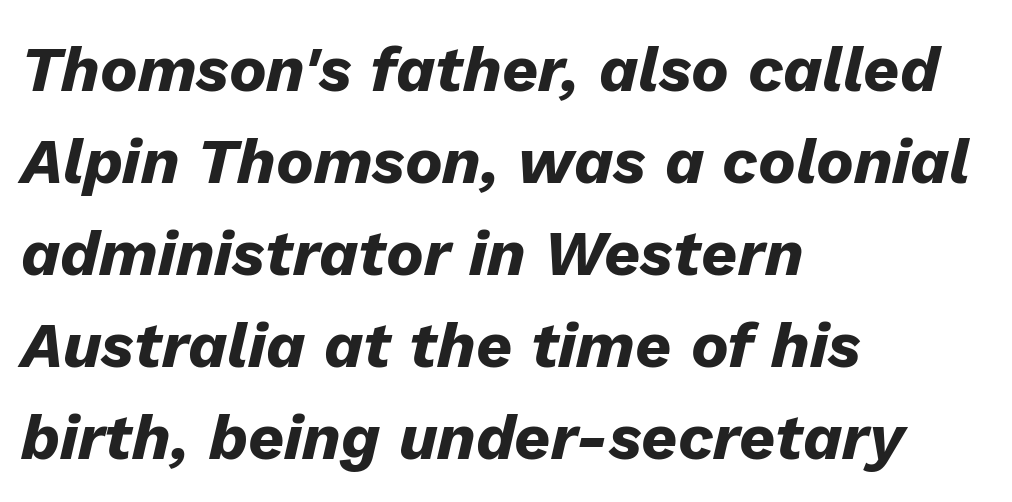
The image shows 63 px heavy type, italic (leaning right); set left-aligned, normal line spacing (1.46x), normal letter spacing, not underlined; low stroke contrast and a medium x-height.
